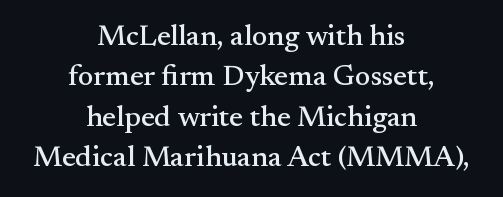
{"serif": "yes", "italic": "no", "width": "normal", "stroke_contrast": "medium", "x_height": "small", "monospaced": "no", "underline": "no", "align": "center", "line_spacing": "normal", "line_spacing_ratio": 1.39, "letter_spacing": "normal", "letter_spacing_em": 0.0, "glyph_px": 29}
